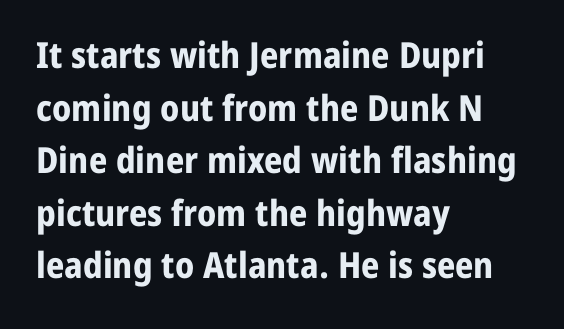
Evenly set lines give the paragraph a standard silhouette. Note: no serifs on the glyphs. The axis of the letterforms is exactly vertical. The typesetter chose a ragged-right arrangement here. Descenders hang freely into open space. A full-strength bold gives these letters their thick strokes.
